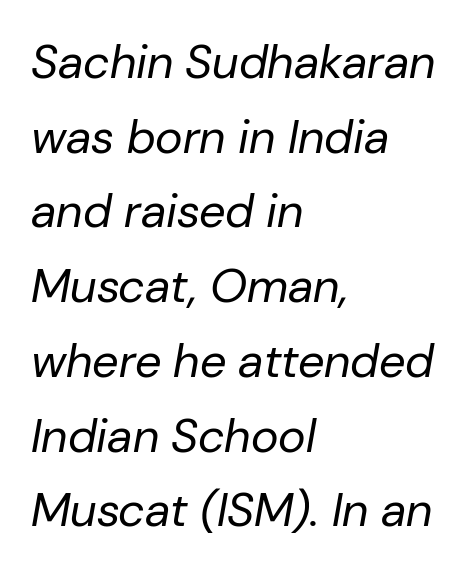
{"italic": "yes", "lean": "right", "slant_degrees": 10, "bold": "no", "weight": "regular", "width": "normal", "stroke_contrast": "low", "x_height": "medium", "monospaced": "no", "underline": "no", "align": "left", "line_spacing": "normal", "line_spacing_ratio": 1.59, "letter_spacing": "normal", "letter_spacing_em": 0.0, "glyph_px": 47}
